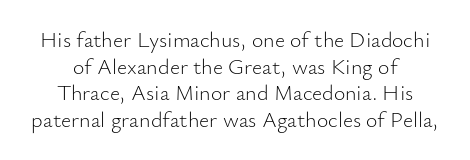
Every character sits straight up, as roman type does. Just letters on the line, the space beneath them empty. Stem width sits at or under what a default text font uses. Does extra space separate the letters? No, they use regular spacing.
